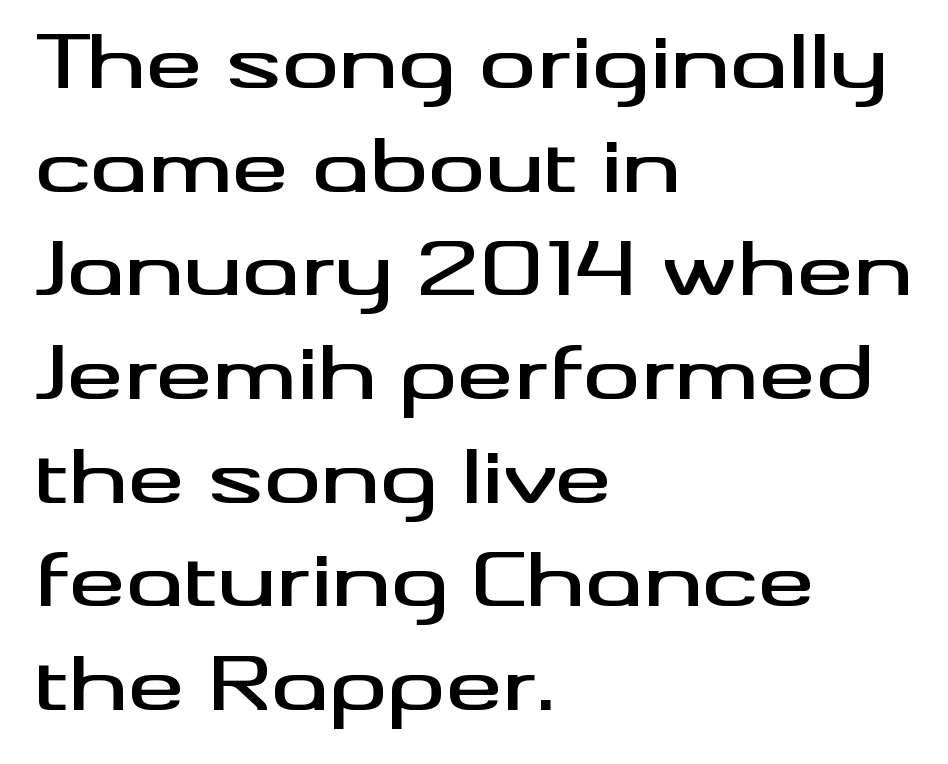
Q: Is the text italic (slanted)? A: No, it is upright.
Q: Is the typeface a serif or a sans-serif typeface? A: Sans-serif.
Q: Is the text underlined? A: No.
Q: How is the paragraph aligned? A: Left-aligned.
Q: Is the spacing between letters normal or unusually wide? A: Normal.
Q: Is the spacing between lines tight, normal or loose? A: Normal.
Q: Width (condensed, normal, or wide)? A: Wide.
Q: Stroke contrast? A: Medium.
Q: x-height? A: Small.
Q: Monospaced? A: No.
